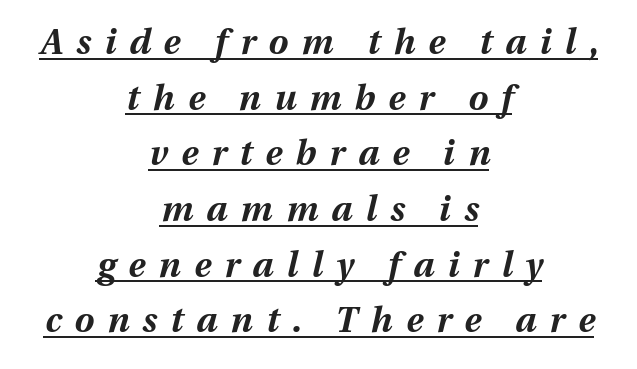
Q: Is the text bold? A: Yes.
Q: Is the text italic (slanted)? A: Yes, it leans right by about 13 degrees.
Q: Is the text underlined? A: Yes.
Q: How is the paragraph aligned? A: Centered.
Q: Is the spacing between letters normal or unusually wide? A: Unusually wide.
Q: Is the spacing between lines tight, normal or loose? A: Normal.
Q: Width (condensed, normal, or wide)? A: Normal.
Q: Stroke contrast? A: Medium.
Q: x-height? A: Medium.
Q: Monospaced? A: No.
